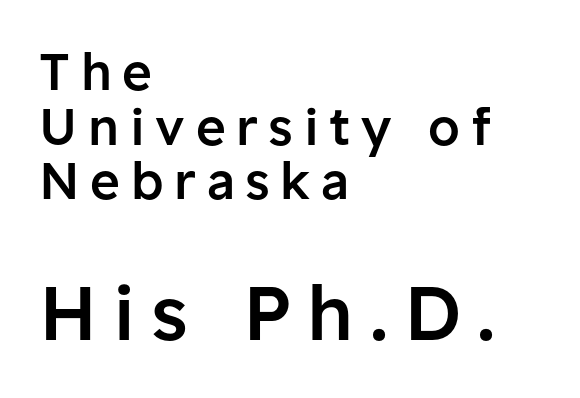
The image shows 76 px semibold sans-serif type, upright; set left-aligned, tight line spacing (1.07x), unusually wide letter spacing (+0.21 em), not underlined; the second (bottom) block is 1.49x larger; low stroke contrast and a medium x-height.
